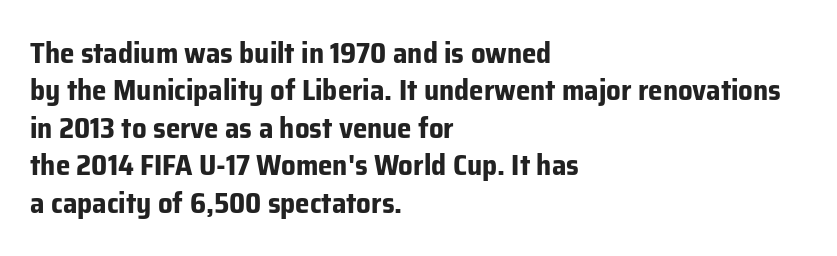
{"serif": "no", "italic": "no", "bold": "yes", "weight": "bold", "width": "normal", "stroke_contrast": "low", "x_height": "medium", "monospaced": "no", "underline": "no", "align": "left", "line_spacing": "normal", "line_spacing_ratio": 1.29, "letter_spacing": "normal", "letter_spacing_em": 0.0, "glyph_px": 29}
